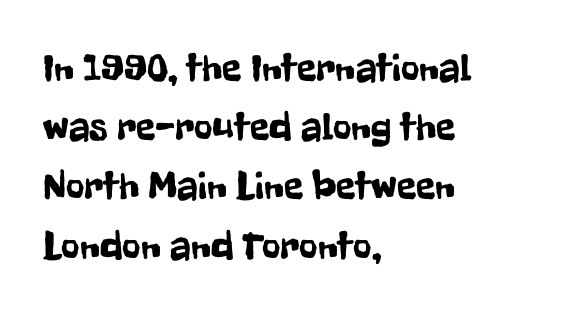
{"serif": "no", "italic": "no", "width": "condensed", "stroke_contrast": "low", "x_height": "medium", "monospaced": "no", "underline": "no", "align": "left", "line_spacing": "normal", "line_spacing_ratio": 1.48, "letter_spacing": "normal", "letter_spacing_em": 0.0, "glyph_px": 40}
